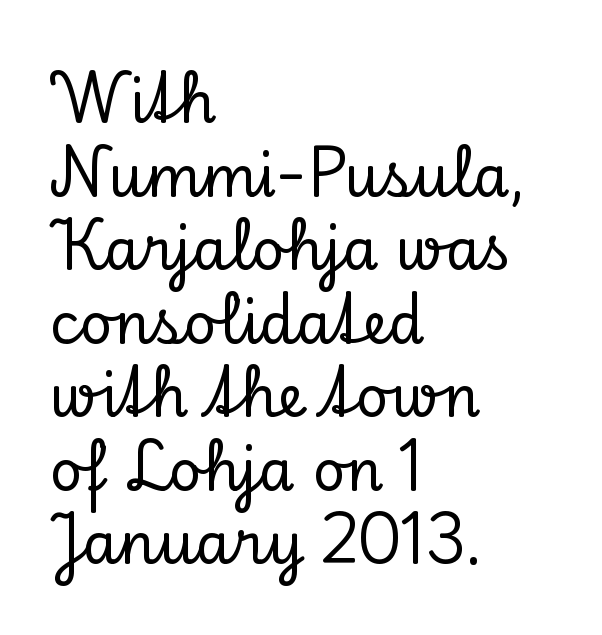
The image shows 57 px text type, upright; set left-aligned, normal line spacing (1.29x), normal letter spacing, not underlined; low stroke contrast and a small x-height.
